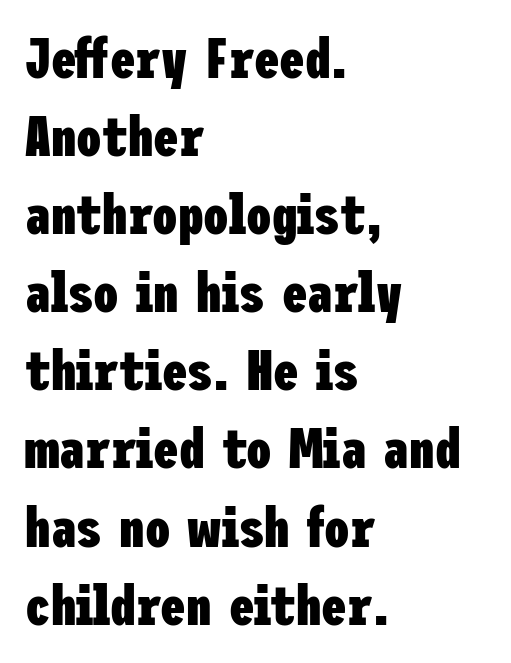
The image shows 57 px heavy, condensed sans-serif type, upright; set left-aligned, normal line spacing (1.37x), normal letter spacing, not underlined; low stroke contrast and a medium x-height.
